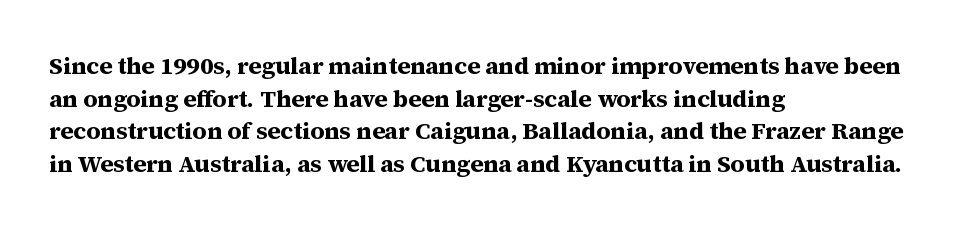
Q: Is the text bold? A: Yes.
Q: Is the text italic (slanted)? A: No, it is upright.
Q: Is the text underlined? A: No.
Q: How is the paragraph aligned? A: Left-aligned.
Q: Is the spacing between letters normal or unusually wide? A: Normal.
Q: Is the spacing between lines tight, normal or loose? A: Normal.
